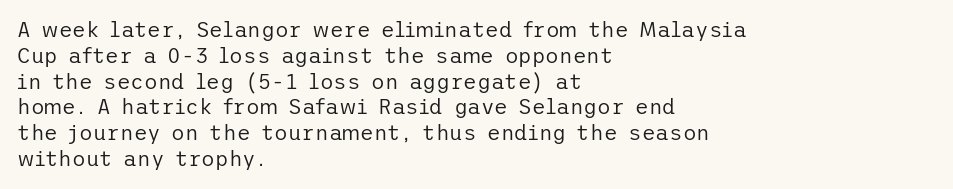
The image shows 21 px text type, upright; set left-aligned, line spacing 1.23x, normal letter spacing, not underlined.
